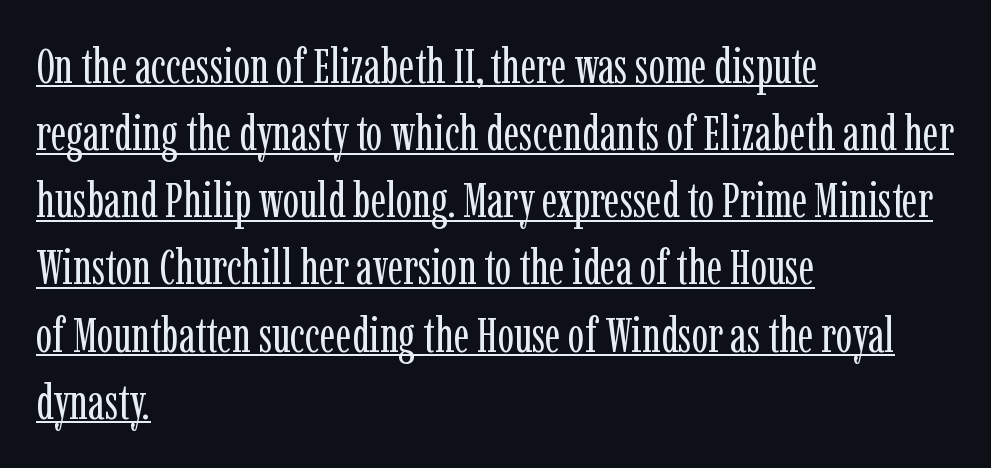
The image shows 49 px regular-weight, condensed serif type, upright; set left-aligned, normal line spacing (1.37x), normal letter spacing, underlined; low stroke contrast and a medium x-height.
